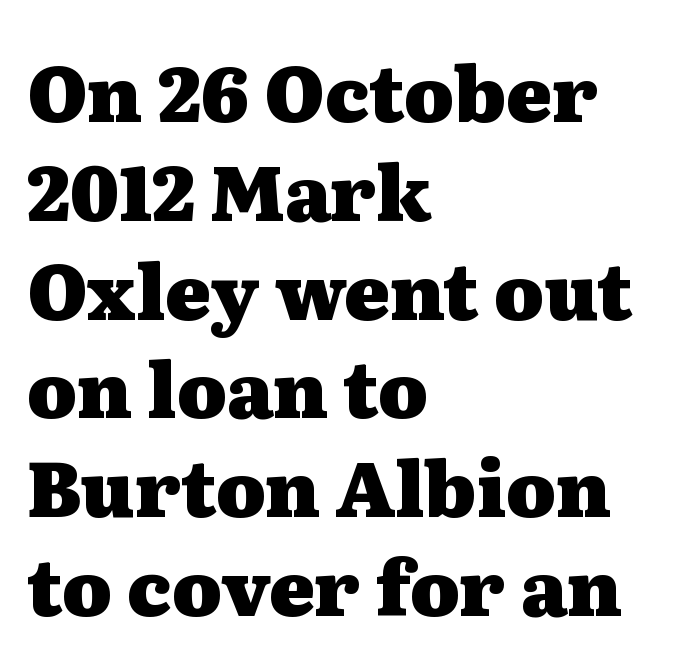
Every character sits straight up, as roman type does. Visually the block forms a straight wall on the left and a jagged coastline on the right. Glance below the letters and you will spot only blank space. On the weight axis this lands at bold, roughly 700. Does extra space separate the letters? No, they use regular spacing.
